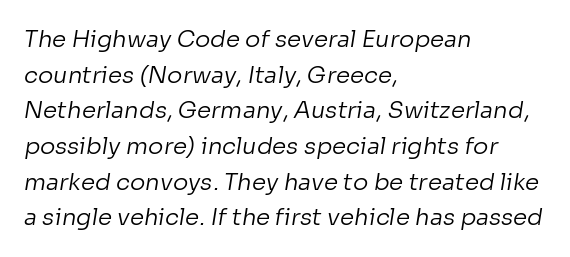
{"bold": "no", "underline": "no", "align": "left", "line_spacing": "normal", "line_spacing_ratio": 1.55, "letter_spacing": "normal", "letter_spacing_em": 0.0, "glyph_px": 23}
